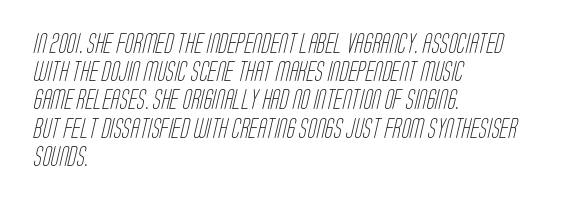
{"bold": "no", "underline": "no", "align": "left", "line_spacing": "normal", "line_spacing_ratio": 1.41, "letter_spacing": "normal", "letter_spacing_em": 0.0, "glyph_px": 20}
